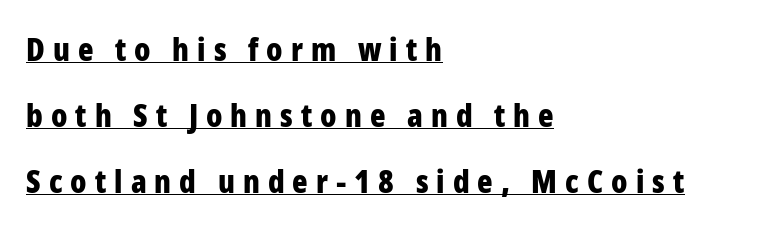
{"serif": "no", "italic": "no", "bold": "yes", "weight": "bold", "width": "condensed", "stroke_contrast": "low", "x_height": "medium", "monospaced": "no", "underline": "yes", "align": "left", "line_spacing": "loose", "line_spacing_ratio": 2.06, "letter_spacing": "wide", "letter_spacing_em": 0.25, "glyph_px": 32}
